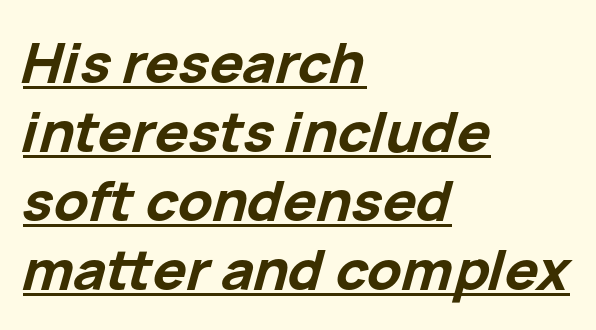
Q: Is the text bold? A: Yes.
Q: Is the text italic (slanted)? A: Yes, it leans right by about 15 degrees.
Q: Is the text underlined? A: Yes.
Q: How is the paragraph aligned? A: Left-aligned.
Q: Is the spacing between letters normal or unusually wide? A: Normal.
Q: Width (condensed, normal, or wide)? A: Normal.
Q: Stroke contrast? A: Low.
Q: x-height? A: Medium.
Q: Monospaced? A: No.
